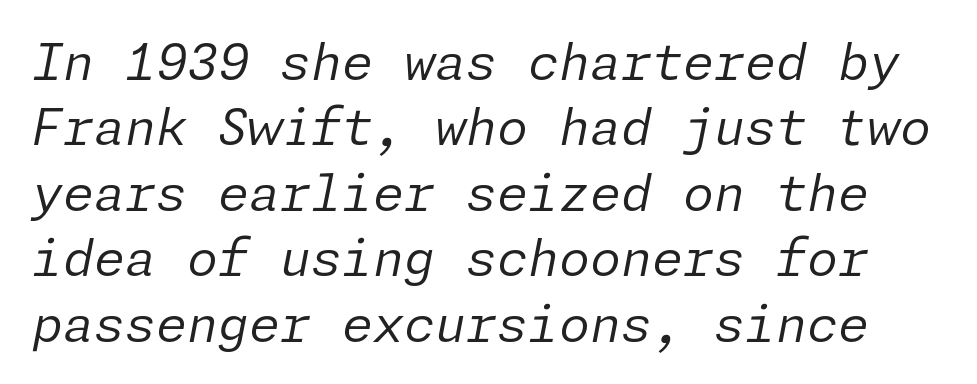
{"italic": "yes", "lean": "right", "slant_degrees": 11, "bold": "no", "weight": "regular", "width": "normal", "stroke_contrast": "low", "x_height": "medium", "underline": "no", "line_spacing": "normal", "line_spacing_ratio": 1.31, "letter_spacing": "normal", "letter_spacing_em": 0.0, "glyph_px": 50}
